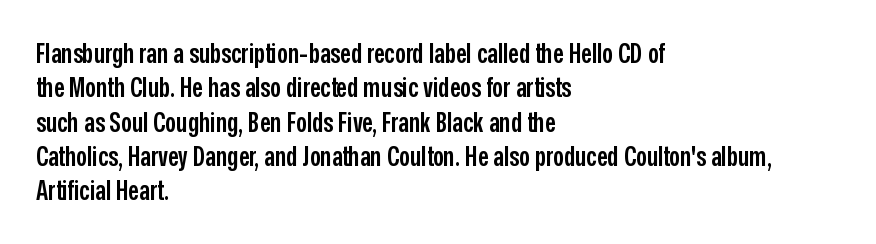
The image shows 27 px text type, upright; set left-aligned, normal line spacing (1.27x), normal letter spacing, not underlined.
